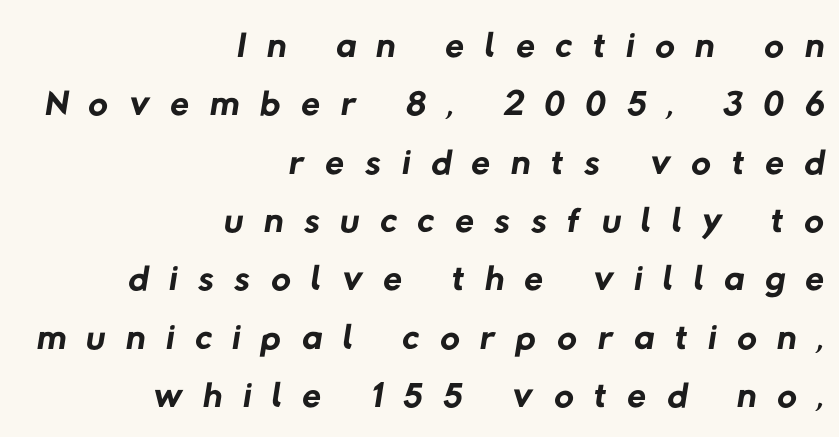
Q: Is the text bold? A: No.
Q: Is the typeface a serif or a sans-serif typeface? A: Sans-serif.
Q: Is the text underlined? A: No.
Q: How is the paragraph aligned? A: Right-aligned.
Q: Is the spacing between letters normal or unusually wide? A: Unusually wide.
Q: Is the spacing between lines tight, normal or loose? A: Tight.
Q: Width (condensed, normal, or wide)? A: Normal.
Q: Stroke contrast? A: Low.
Q: x-height? A: Medium.
Q: Monospaced? A: No.
